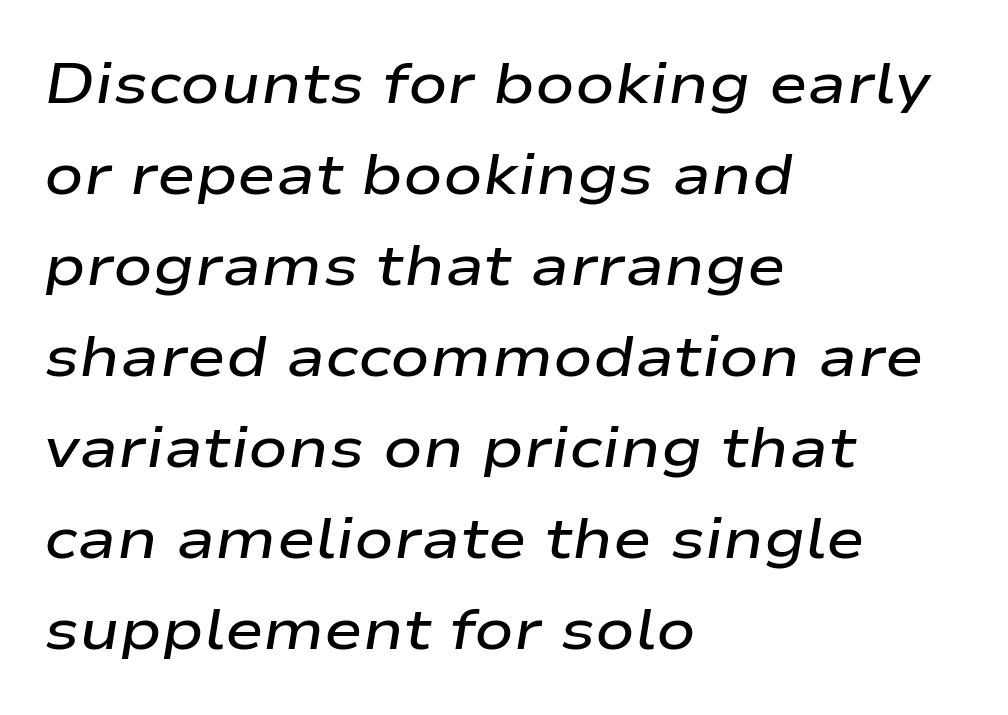
{"italic": "yes", "lean": "right", "slant_degrees": 9, "bold": "semi", "weight": "semibold", "width": "wide", "stroke_contrast": "low", "x_height": "medium", "monospaced": "no", "underline": "no", "align": "left", "line_spacing": "normal", "line_spacing_ratio": 1.57, "letter_spacing": "normal", "letter_spacing_em": 0.0, "glyph_px": 58}
